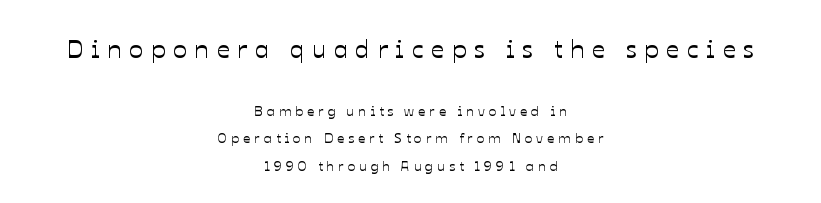
The image shows 26 px text type, upright; set centered, loose line spacing (1.96x), unusually wide letter spacing (+0.29 em), not underlined; the first (top) block is 1.86x larger.
